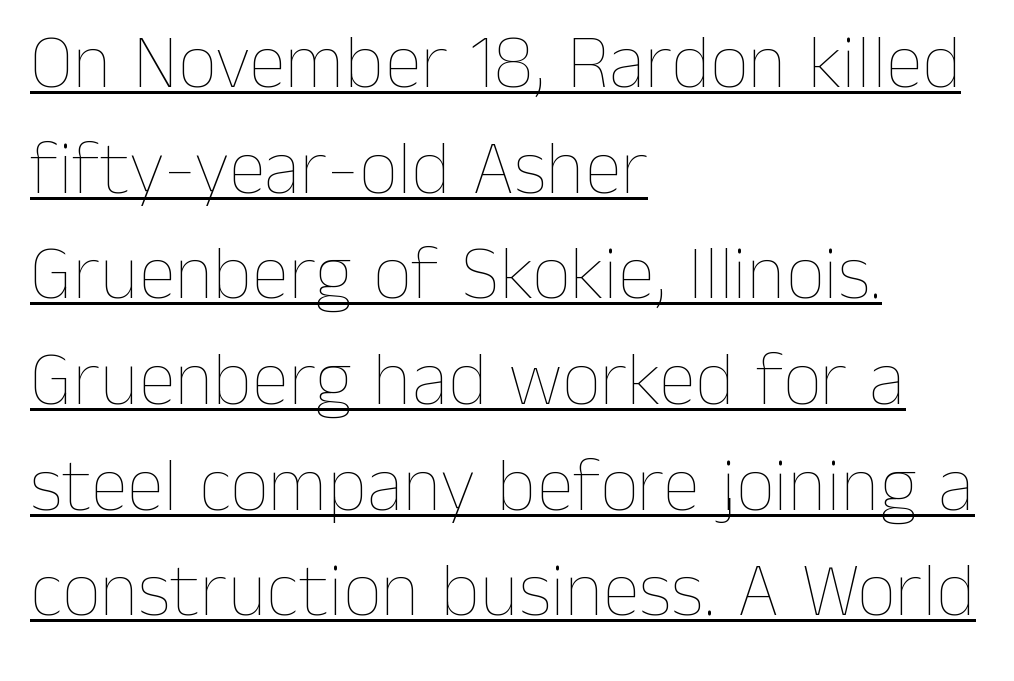
Q: Is the text bold? A: No.
Q: Is the text italic (slanted)? A: No, it is upright.
Q: Is the text underlined? A: Yes.
Q: How is the paragraph aligned? A: Left-aligned.
Q: Is the spacing between letters normal or unusually wide? A: Normal.
Q: Is the spacing between lines tight, normal or loose? A: Normal.
Q: Width (condensed, normal, or wide)? A: Normal.
Q: Stroke contrast? A: Low.
Q: x-height? A: Medium.
Q: Monospaced? A: No.
